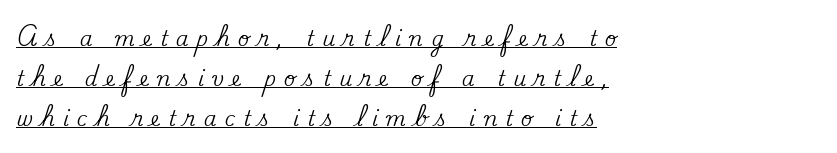
Q: Is the text italic (slanted)? A: Yes.
Q: Is the text underlined? A: Yes.
Q: How is the paragraph aligned? A: Left-aligned.
Q: Is the spacing between letters normal or unusually wide? A: Unusually wide.
Q: Is the spacing between lines tight, normal or loose? A: Loose.
